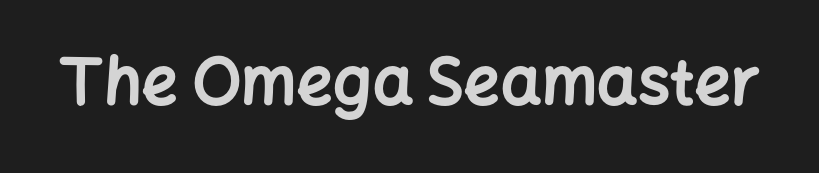
The image shows 64 px bold sans-serif type, upright; set normal letter spacing, not underlined; low stroke contrast and a medium x-height.
